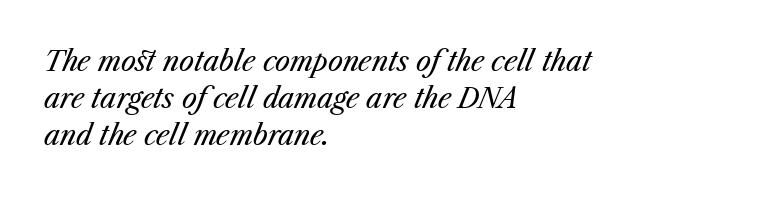
The image shows 27 px text type, italic (leaning right); set left-aligned, normal line spacing (1.37x), normal letter spacing, not underlined.
